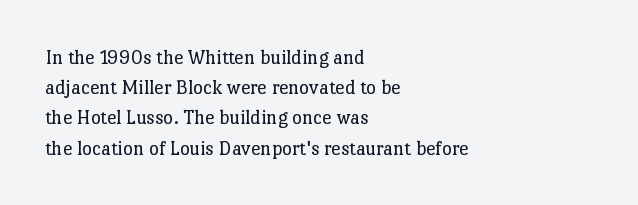
{"italic": "no", "bold": "no", "underline": "no", "align": "left", "line_spacing": "normal", "line_spacing_ratio": 1.44, "letter_spacing": "normal", "letter_spacing_em": 0.0, "glyph_px": 21}
